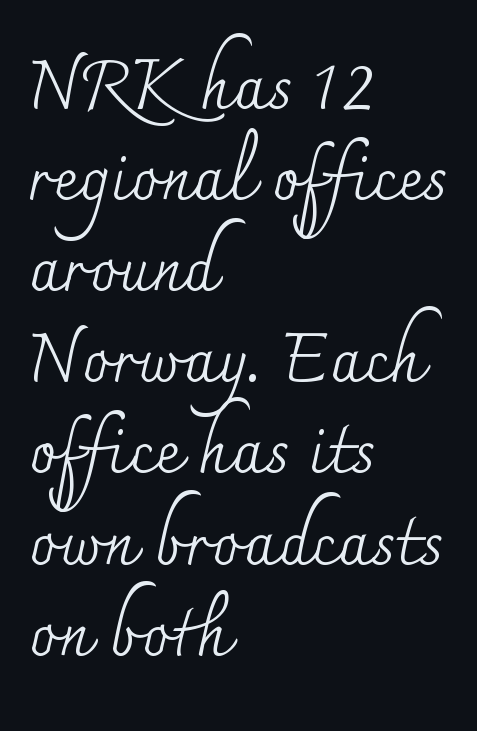
Q: Is the text bold? A: No.
Q: Is the text italic (slanted)? A: Yes.
Q: Is the typeface a serif or a sans-serif typeface? A: Serif.
Q: Is the text underlined? A: No.
Q: How is the paragraph aligned? A: Left-aligned.
Q: Is the spacing between letters normal or unusually wide? A: Normal.
Q: Is the spacing between lines tight, normal or loose? A: Normal.
Q: Width (condensed, normal, or wide)? A: Normal.
Q: Stroke contrast? A: Medium.
Q: x-height? A: Small.
Q: Monospaced? A: No.
